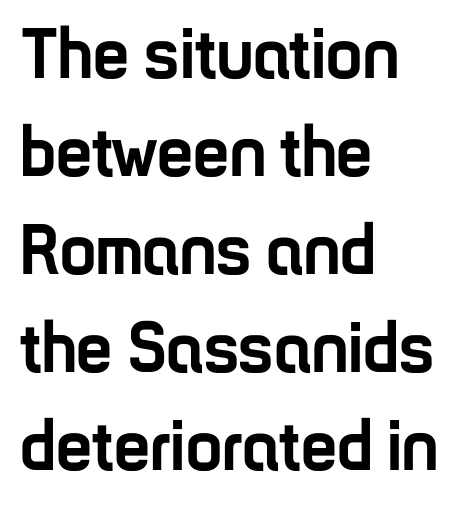
{"serif": "no", "italic": "no", "bold": "yes", "weight": "semibold", "width": "condensed", "stroke_contrast": "low", "x_height": "medium", "monospaced": "no", "underline": "no", "align": "left", "line_spacing": "normal", "line_spacing_ratio": 1.36, "letter_spacing": "normal", "letter_spacing_em": 0.0, "glyph_px": 72}
